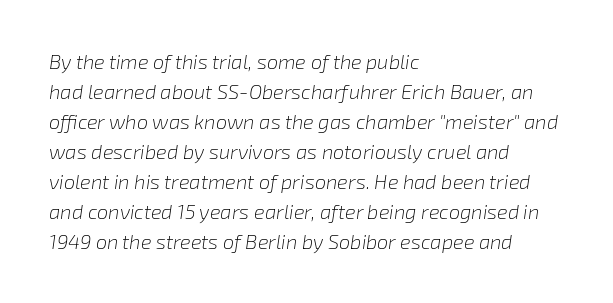
{"italic": "yes", "lean": "right", "slant_degrees": 8, "bold": "no", "underline": "no", "align": "left", "line_spacing": "normal", "line_spacing_ratio": 1.5, "letter_spacing": "normal", "letter_spacing_em": 0.0, "glyph_px": 20}
